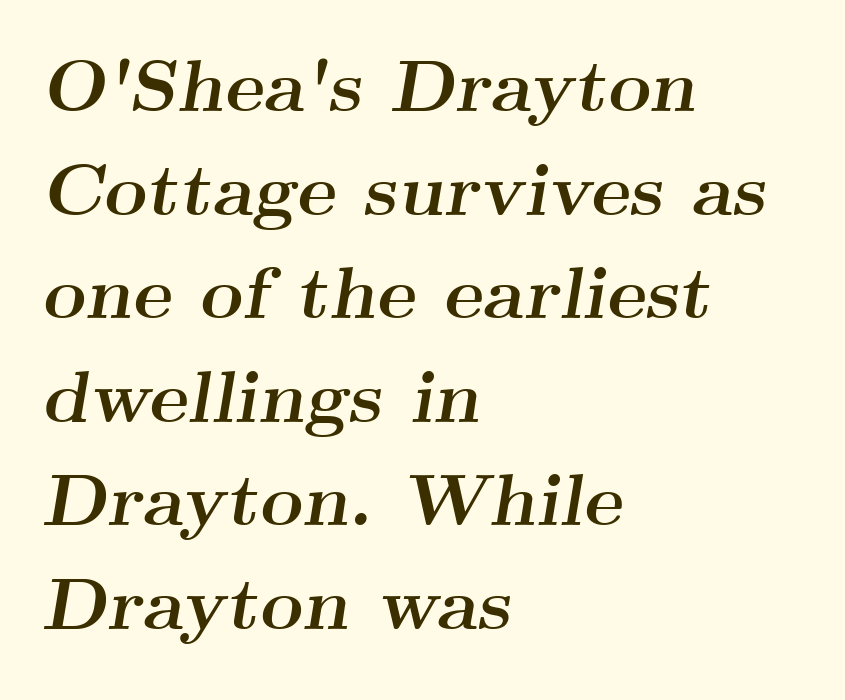
{"serif": "yes", "italic": "yes", "lean": "right", "slant_degrees": 9, "bold": "yes", "weight": "semibold", "width": "wide", "stroke_contrast": "medium", "x_height": "small", "monospaced": "no", "underline": "no", "align": "left", "line_spacing": "normal", "line_spacing_ratio": 1.4, "letter_spacing": "normal", "letter_spacing_em": 0.0, "glyph_px": 74}
